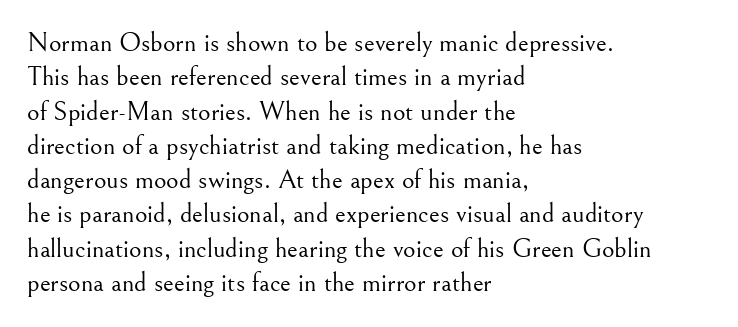
Q: Is the text bold? A: No.
Q: Is the text italic (slanted)? A: No, it is upright.
Q: Is the text underlined? A: No.
Q: How is the paragraph aligned? A: Left-aligned.
Q: Is the spacing between letters normal or unusually wide? A: Normal.
Q: Is the spacing between lines tight, normal or loose? A: Normal.
